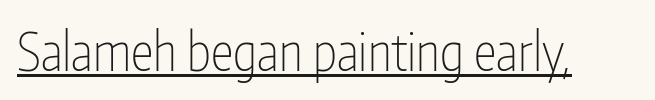
The image shows 52 px thin, condensed sans-serif type, upright; set normal letter spacing, underlined; low stroke contrast and a medium x-height.
